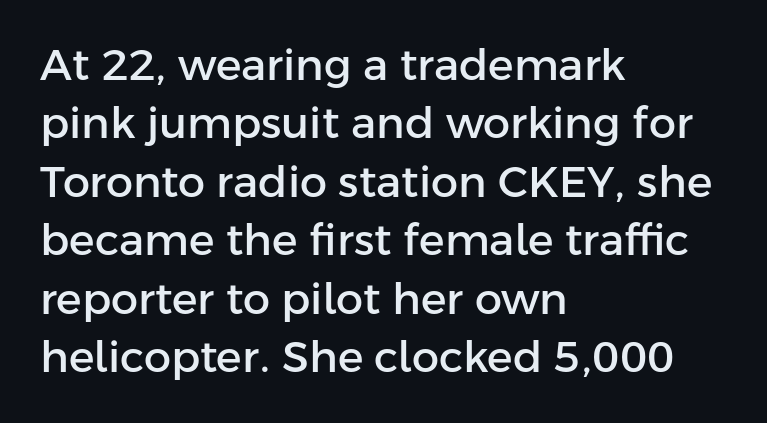
Q: Is the text italic (slanted)? A: No, it is upright.
Q: Is the typeface a serif or a sans-serif typeface? A: Sans-serif.
Q: Is the text underlined? A: No.
Q: How is the paragraph aligned? A: Left-aligned.
Q: Is the spacing between letters normal or unusually wide? A: Normal.
Q: Is the spacing between lines tight, normal or loose? A: Normal.
Q: Width (condensed, normal, or wide)? A: Normal.
Q: Stroke contrast? A: Low.
Q: x-height? A: Medium.
Q: Monospaced? A: No.
